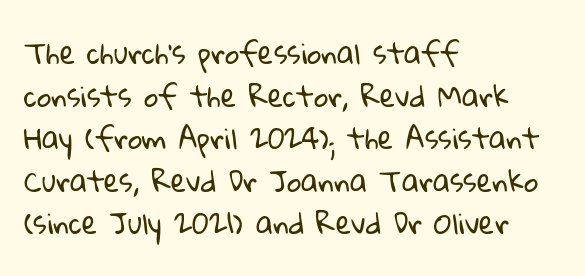
Q: Is the text bold? A: No.
Q: Is the typeface a serif or a sans-serif typeface? A: Sans-serif.
Q: Is the text underlined? A: No.
Q: How is the paragraph aligned? A: Left-aligned.
Q: Is the spacing between letters normal or unusually wide? A: Normal.
Q: Is the spacing between lines tight, normal or loose? A: Normal.
Q: Width (condensed, normal, or wide)? A: Normal.
Q: Stroke contrast? A: Low.
Q: x-height? A: Medium.
Q: Monospaced? A: No.
